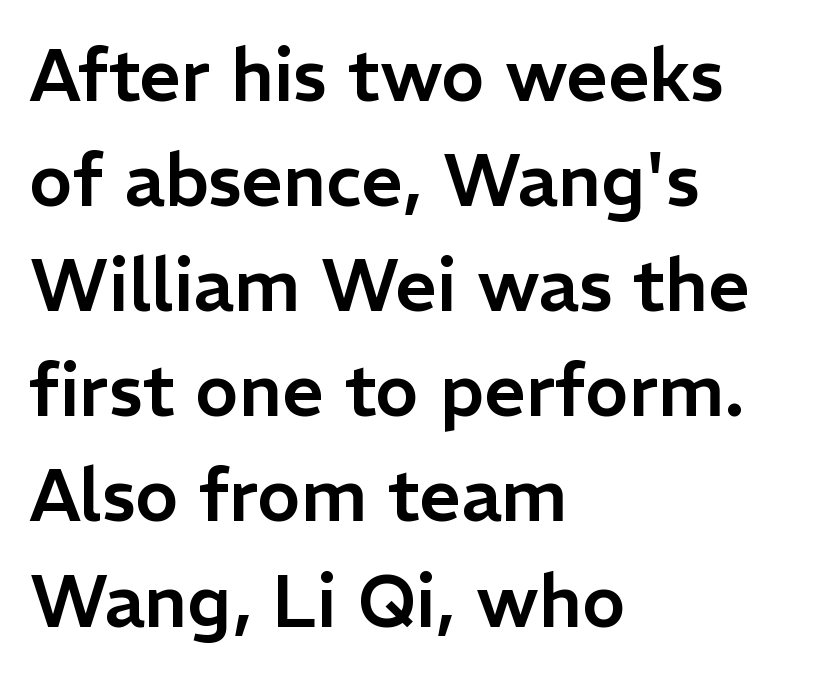
The image shows 73 px sans-serif type, upright; set left-aligned, normal line spacing (1.44x), normal letter spacing, not underlined; low stroke contrast and a medium x-height.
